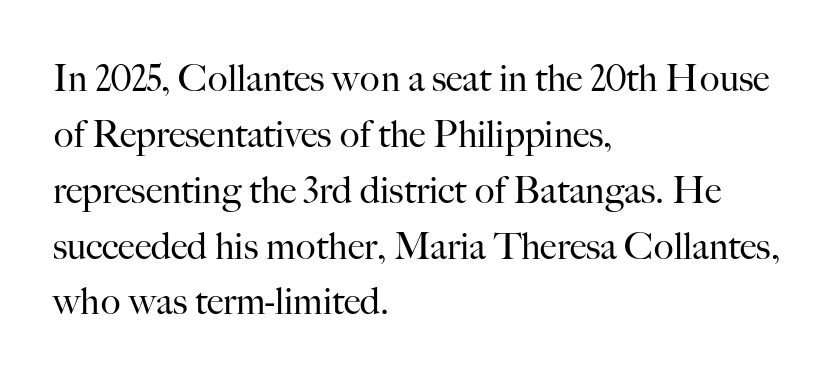
{"serif": "yes", "italic": "no", "bold": "no", "weight": "regular", "width": "normal", "stroke_contrast": "high", "x_height": "small", "monospaced": "no", "underline": "no", "align": "left", "line_spacing": "normal", "line_spacing_ratio": 1.51, "letter_spacing": "normal", "letter_spacing_em": 0.0, "glyph_px": 37}
